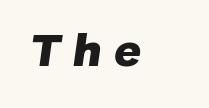
{"italic": "yes", "lean": "right", "slant_degrees": 8, "bold": "yes", "weight": "heavy", "width": "normal", "stroke_contrast": "low", "x_height": "medium", "monospaced": "no", "underline": "no", "align": "left", "letter_spacing": "wide", "letter_spacing_em": 0.26, "glyph_px": 47}
